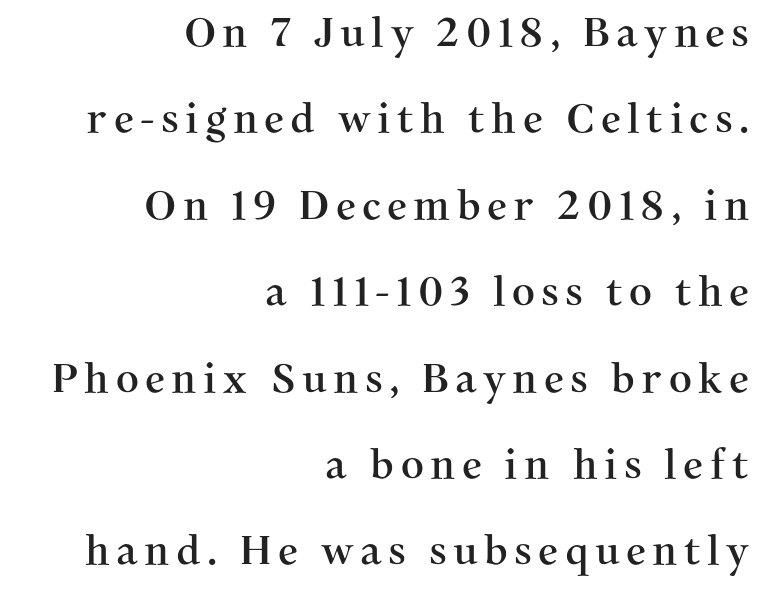
Q: Is the text italic (slanted)? A: No, it is upright.
Q: Is the typeface a serif or a sans-serif typeface? A: Serif.
Q: Is the text underlined? A: No.
Q: How is the paragraph aligned? A: Right-aligned.
Q: Is the spacing between lines tight, normal or loose? A: Loose.
Q: Width (condensed, normal, or wide)? A: Normal.
Q: Stroke contrast? A: Medium.
Q: x-height? A: Medium.
Q: Monospaced? A: No.
